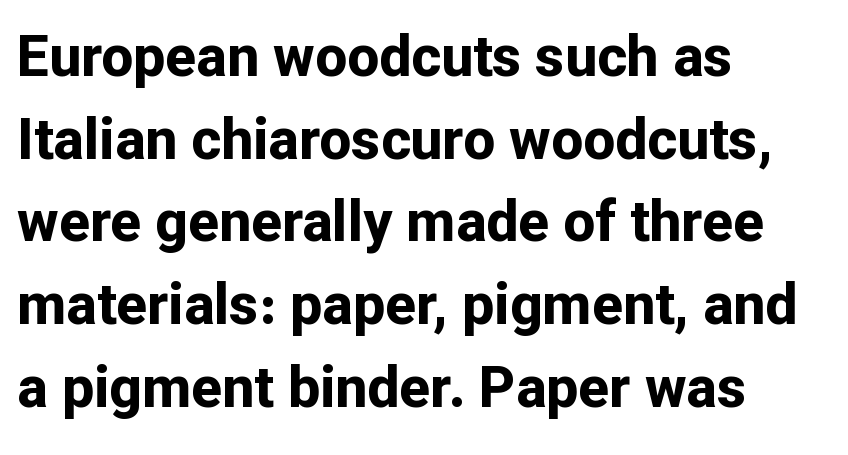
Notice how descenders clear the ascenders below comfortably — that's standard leading. No italicization has been applied; the sample stays upright. The glyphs have the mass of a bold cut. Rule under the text: the space is simply empty. Observe the absence of serifs on each vertical stroke in this sample. The passage shown is typed in a proportional face where columns would drift.
